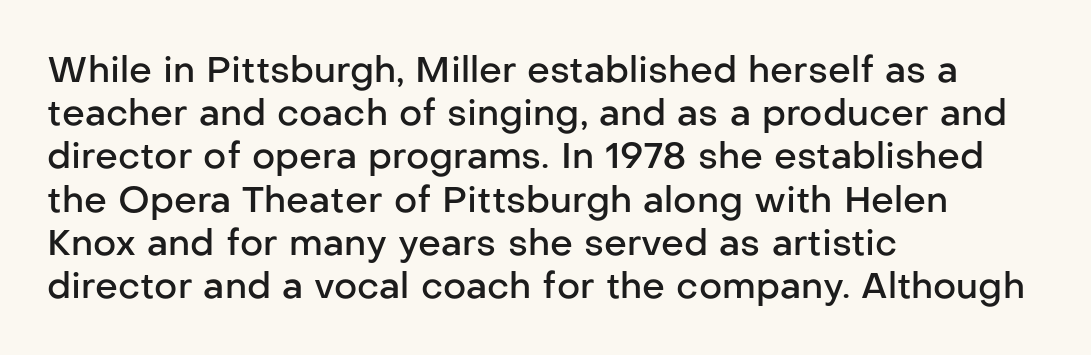
Q: Is the text bold? A: Semi-bold.
Q: Is the text italic (slanted)? A: No, it is upright.
Q: Is the typeface a serif or a sans-serif typeface? A: Sans-serif.
Q: Is the text underlined? A: No.
Q: How is the paragraph aligned? A: Left-aligned.
Q: Is the spacing between letters normal or unusually wide? A: Normal.
Q: Width (condensed, normal, or wide)? A: Normal.
Q: Stroke contrast? A: Low.
Q: x-height? A: Medium.
Q: Monospaced? A: No.
